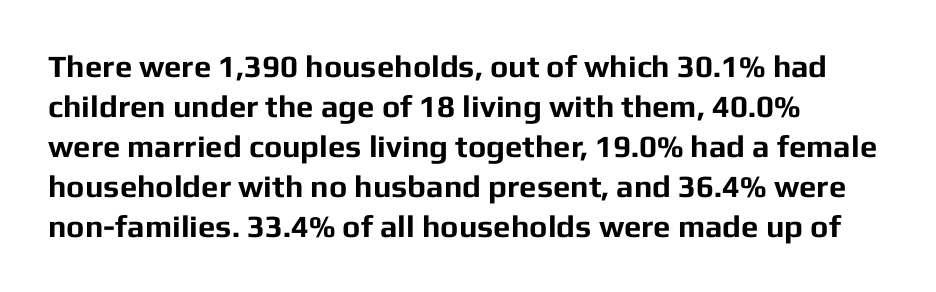
The image shows 31 px bold sans-serif type, upright; set left-aligned, normal line spacing (1.29x), normal letter spacing, not underlined; low stroke contrast and a medium x-height.
